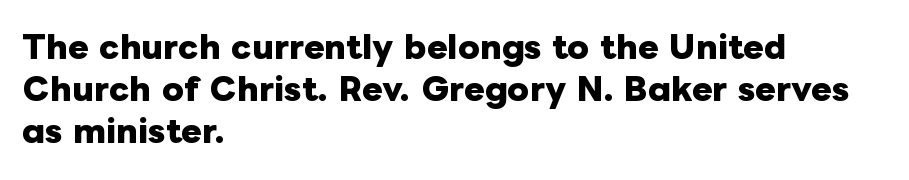
Looks like regular typesetting: each glyph gets only the width it needs. The text block is weighted toward the left margin, trailing off unevenly rightward. Baseline-to-baseline distance is the conventional proportion of letter height. There is no visible air inserted between adjacent glyphs. Bold? Absolutely — the strokes are thick and heavy. Every character sits straight up, as roman type does.
